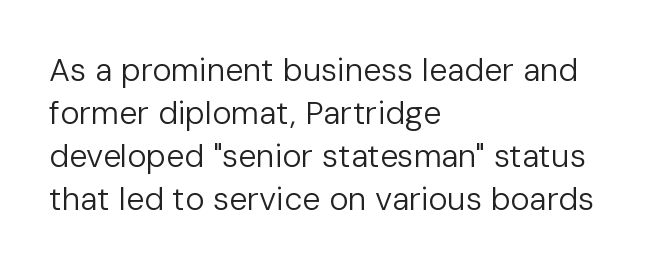
Are there feet on the stems? There aren't — it's a sans. How would I describe the line gaps? Plain and ordinary. This sample uses an upright cut, with every glyph sitting square on the baseline. Does extra space separate the letters? No, they use regular spacing. This sample has the flowing, uneven cadence of proportional lettering.
